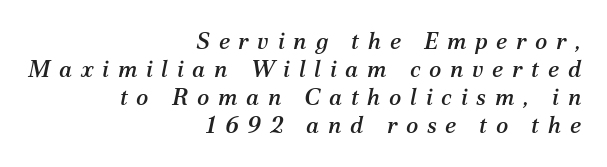
The image shows 23 px text type, italic (leaning right); set right-aligned, line spacing 1.22x, unusually wide letter spacing (+0.38 em), not underlined.
